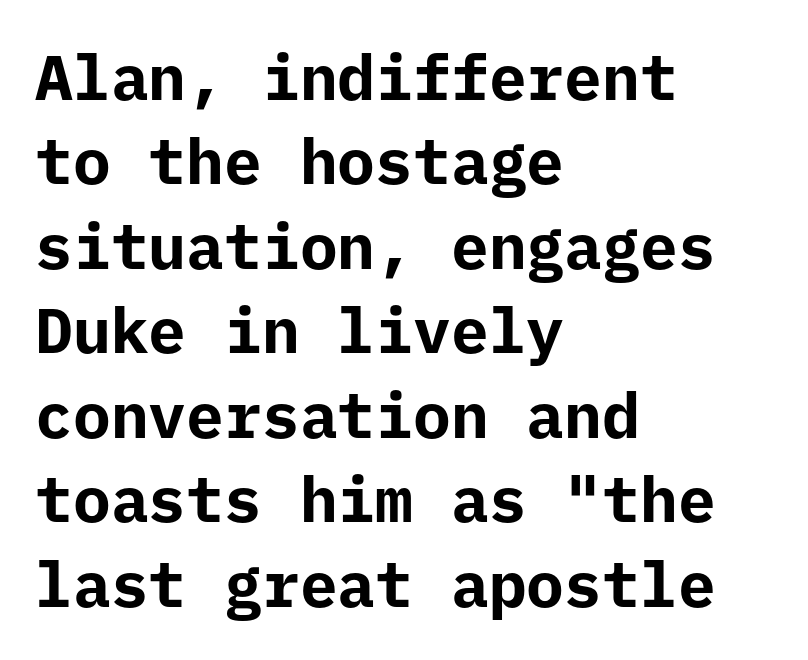
Q: Is the text bold? A: Yes.
Q: Is the text italic (slanted)? A: No, it is upright.
Q: Is the typeface a serif or a sans-serif typeface? A: Sans-serif.
Q: Is the text underlined? A: No.
Q: How is the paragraph aligned? A: Left-aligned.
Q: Is the spacing between letters normal or unusually wide? A: Normal.
Q: Is the spacing between lines tight, normal or loose? A: Normal.
Q: Width (condensed, normal, or wide)? A: Normal.
Q: Stroke contrast? A: Low.
Q: x-height? A: Medium.
Q: Monospaced? A: Yes.
